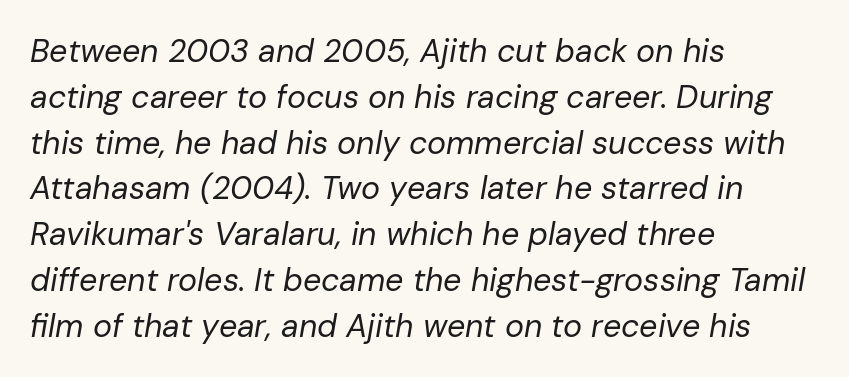
{"italic": "yes", "lean": "right", "slant_degrees": 10, "bold": "no", "weight": "regular", "width": "normal", "stroke_contrast": "low", "x_height": "medium", "monospaced": "no", "underline": "no", "align": "left", "line_spacing": "normal", "line_spacing_ratio": 1.43, "letter_spacing": "normal", "letter_spacing_em": 0.0, "glyph_px": 32}
